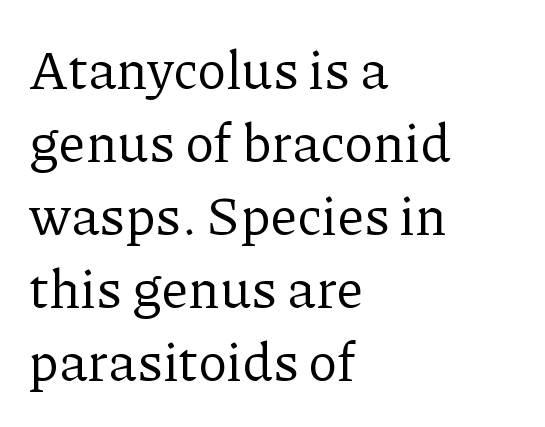
A typesetter would label this face a serif. A typesetter would mark this as roman, not italic. No word sits above an underline. A normal amount of white space separates one row of letters from the next.
